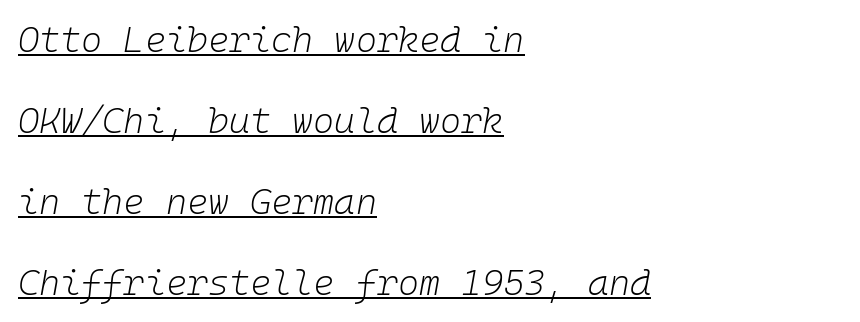
{"italic": "yes", "lean": "right", "slant_degrees": 10, "bold": "no", "weight": "light", "width": "normal", "stroke_contrast": "low", "x_height": "medium", "monospaced": "yes", "underline": "yes", "align": "left", "line_spacing": "loose", "line_spacing_ratio": 2.25, "letter_spacing": "normal", "letter_spacing_em": 0.0, "glyph_px": 36}
